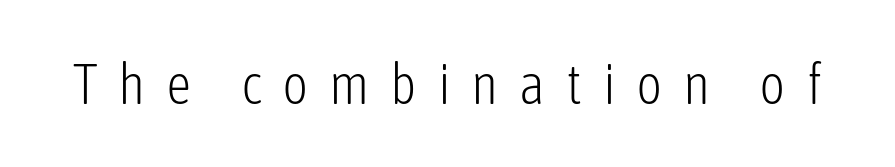
Q: Is the text bold? A: No.
Q: Is the text italic (slanted)? A: No, it is upright.
Q: Is the typeface a serif or a sans-serif typeface? A: Sans-serif.
Q: Is the text underlined? A: No.
Q: Is the spacing between letters normal or unusually wide? A: Unusually wide.
Q: Width (condensed, normal, or wide)? A: Condensed.
Q: Stroke contrast? A: Low.
Q: x-height? A: Medium.
Q: Monospaced? A: No.
